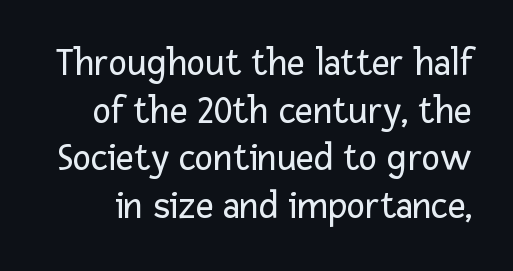
{"serif": "no", "italic": "no", "bold": "no", "weight": "regular", "width": "normal", "stroke_contrast": "low", "x_height": "medium", "monospaced": "no", "underline": "no", "line_spacing_ratio": 1.22, "letter_spacing": "normal", "letter_spacing_em": 0.0, "glyph_px": 39}
